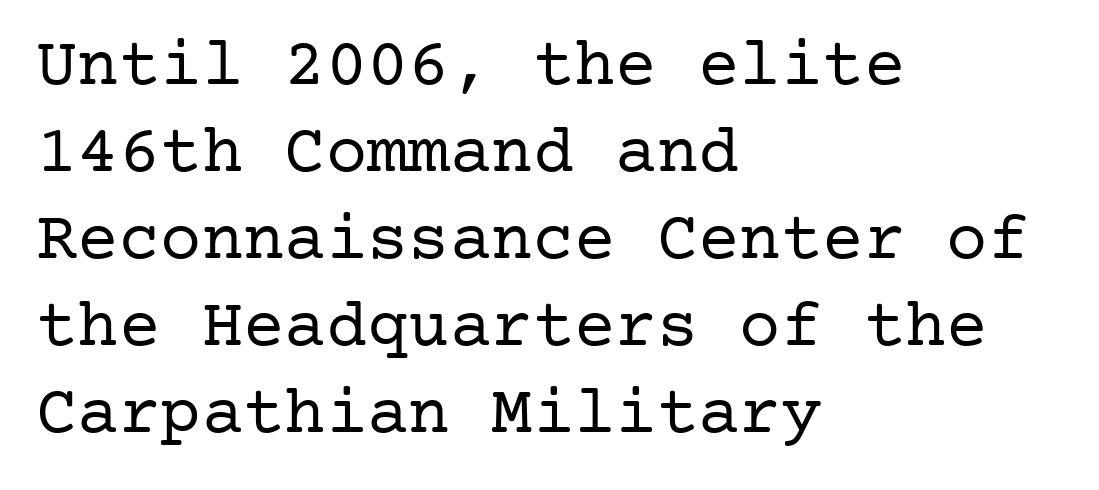
{"serif": "yes", "italic": "no", "bold": "no", "weight": "regular", "width": "normal", "stroke_contrast": "low", "x_height": "medium", "underline": "no", "align": "left", "line_spacing": "normal", "line_spacing_ratio": 1.26, "letter_spacing": "normal", "letter_spacing_em": 0.0, "glyph_px": 69}
